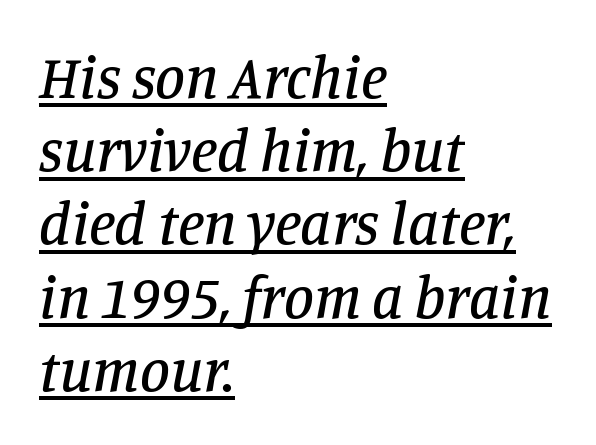
The face used here has a pronounced slope to its letters. Each line of the rendering has a horizontal stroke beneath the glyphs. The line texture is even and compact thanks to regular tracking. Varying glyph widths throughout — classic text-font behaviour. What kind of face is this? One with serifs. Alignment: flush left.
